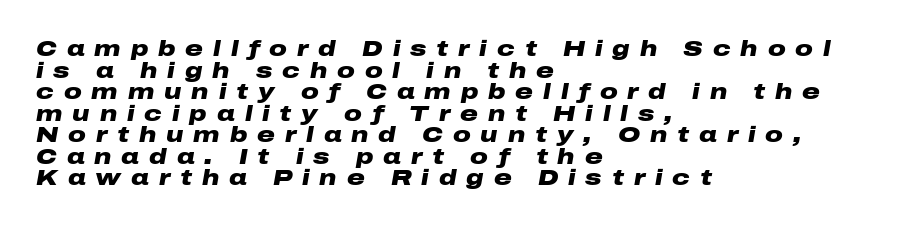
The image shows 22 px bold type, italic (leaning right); set left-aligned, tight line spacing (0.98x), unusually wide letter spacing (+0.45 em), not underlined.
